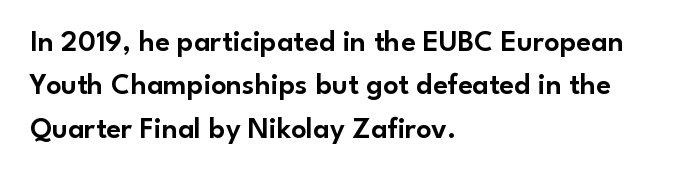
{"serif": "no", "italic": "no", "width": "normal", "stroke_contrast": "low", "x_height": "small", "monospaced": "no", "underline": "no", "align": "left", "line_spacing": "normal", "line_spacing_ratio": 1.45, "letter_spacing": "normal", "letter_spacing_em": 0.0, "glyph_px": 30}
